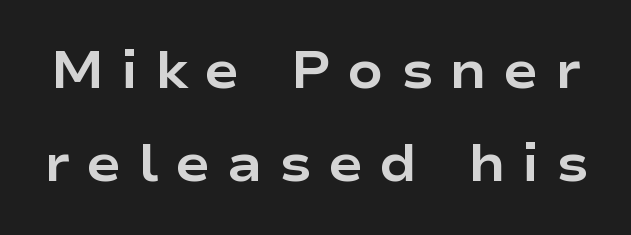
You could not count columns in this text — the font is proportionally spaced. How are the letters spaced? Widely, with obvious added tracking. A bare baseline throughout the passage. Quick note: not italic, upright.
